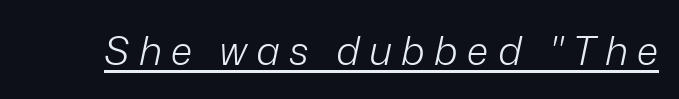
Q: Is the text bold? A: No.
Q: Is the text italic (slanted)? A: Yes, it leans right by about 12 degrees.
Q: Is the text underlined? A: Yes.
Q: Is the spacing between letters normal or unusually wide? A: Unusually wide.
Q: Width (condensed, normal, or wide)? A: Normal.
Q: Stroke contrast? A: Low.
Q: x-height? A: Medium.
Q: Monospaced? A: No.
